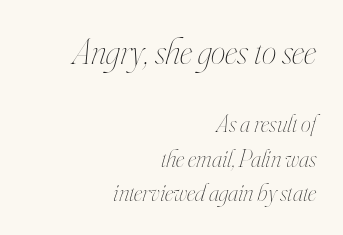
No extra tracking has been applied to these lines. The foot of each line stays bare and open. The lettering tilts uniformly, giving the passage an italic look. Looks like regular typesetting: each glyph gets only the width it needs. Block one is the big one; block two sits smaller underneath. Does the leading feel generous? No, just average.
